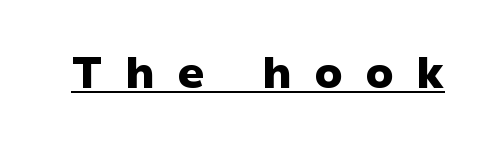
Notice how the stems are strictly vertical — no italics here. Proportional: the letters do not fall into vertical columns. The passage shown is typeset with a sans-serif family. This is heavy type, rendered in bold.
